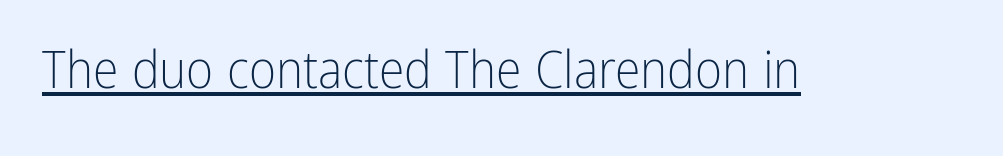
The image shows 52 px light, condensed sans-serif type, upright; set normal letter spacing, underlined; low stroke contrast and a medium x-height.
